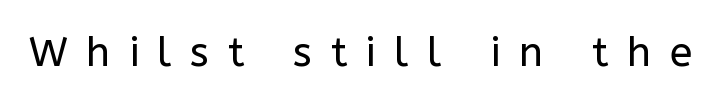
The characters display no serif detailing; their extremities are plain. Only glyphs here, with clear space below each row. Every stem runs plumb, perpendicular to the baseline. The tracking reads as deliberately expanded to a designer's eye.
